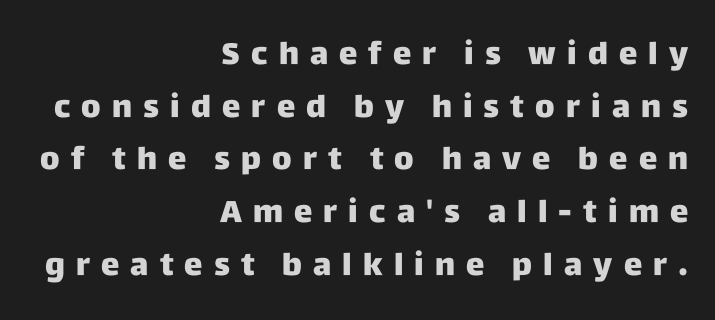
The image shows 31 px heavy sans-serif type, upright; set right-aligned, normal line spacing (1.7x), unusually wide letter spacing (+0.36 em), not underlined; low stroke contrast and a large x-height.
